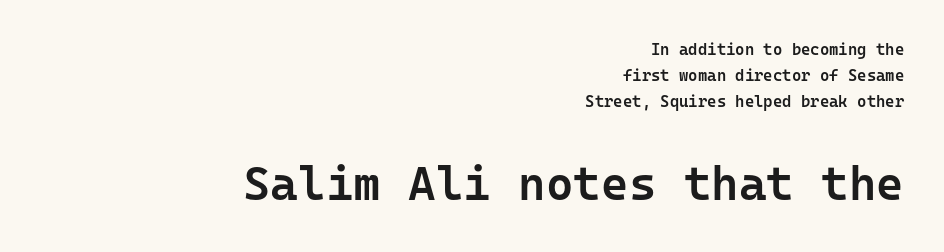
Q: Is the text bold? A: Semi-bold.
Q: Is the text italic (slanted)? A: No, it is upright.
Q: Is the typeface a serif or a sans-serif typeface? A: Sans-serif.
Q: Is the text underlined? A: No.
Q: How is the paragraph aligned? A: Right-aligned.
Q: Is the spacing between letters normal or unusually wide? A: Normal.
Q: Is the spacing between lines tight, normal or loose? A: Normal.
Q: Which block of text is set in a larger size, the first (top) or the second (bottom)? A: The second (bottom) one.
Q: Width (condensed, normal, or wide)? A: Normal.
Q: Stroke contrast? A: Low.
Q: x-height? A: Medium.
Q: Monospaced? A: Yes.
